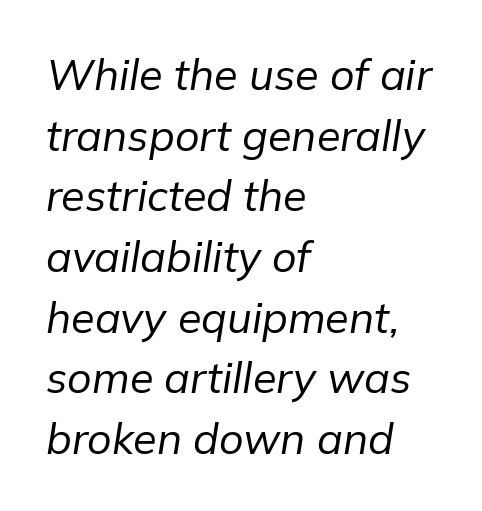
No chunkiness to these letters — they're not bold. Emphasis-style slanted type is in use. Which margin do the lines hug? The left one — the right edge is uneven. Character widths vary here, with narrow letters taking less room than wide ones.
